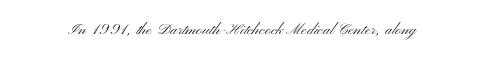
The image shows 20 px text type; set normal letter spacing, not underlined.
